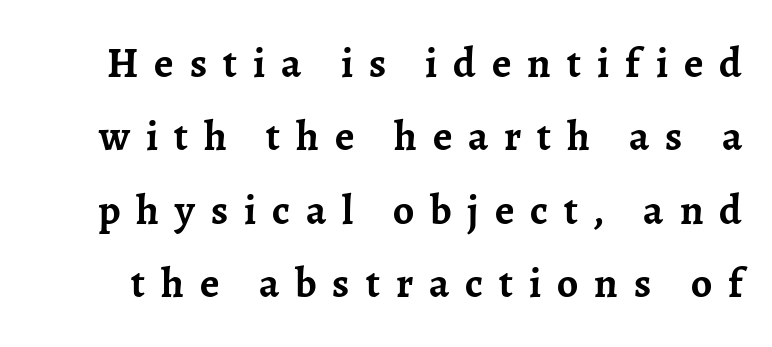
Letter spacing: wide. In terms of letterform style, serifs are clearly present. A typesetter would mark this as roman, not italic. The face used here is proportionally spaced, like ordinary book or web type. Bare-footed words on every line.
